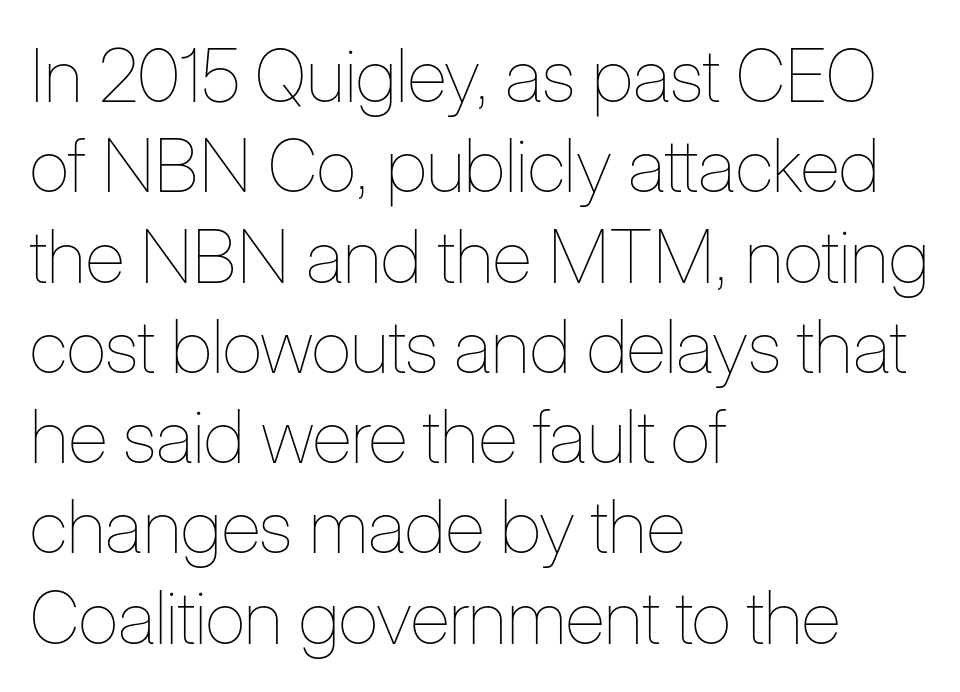
{"italic": "no", "bold": "no", "weight": "thin", "width": "condensed", "stroke_contrast": "low", "x_height": "medium", "monospaced": "no", "underline": "no", "align": "left", "line_spacing_ratio": 1.22, "letter_spacing": "normal", "letter_spacing_em": 0.0, "glyph_px": 74}
